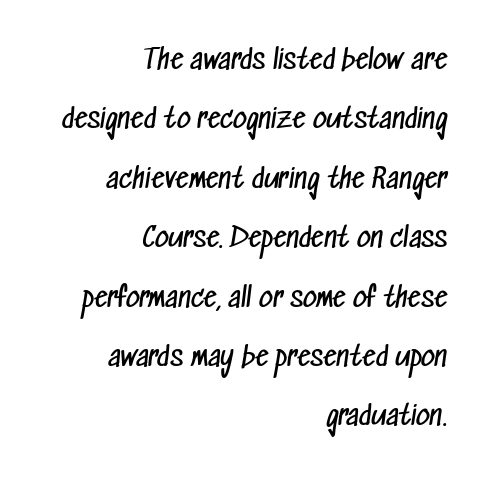
Does the copy run flush right? Yes — the right margin is perfectly even. You could call the tracking neutral — neither tight nor loose. Just letters on the line, the space beneath them empty. The characters are drawn with everyday or finer stroke widths. The passage shown stacks its lines with a broad gap.
